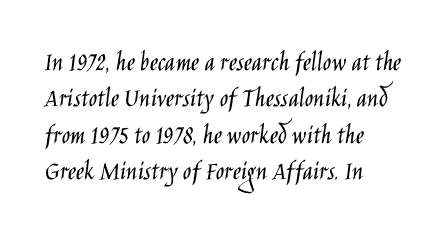
Caption: face not bold, strokes unweighted. Line spacing here is normal. Are there feet on the stems? There aren't — it's a sans. You could call the tracking neutral — neither tight nor loose. The passage shown is typed in a proportional face where columns would drift.
